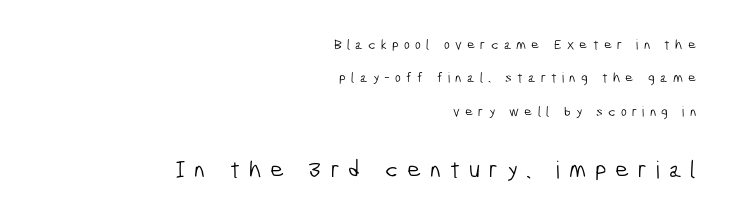
Q: Is the text bold? A: No.
Q: Is the text underlined? A: No.
Q: How is the paragraph aligned? A: Right-aligned.
Q: Is the spacing between letters normal or unusually wide? A: Unusually wide.
Q: Is the spacing between lines tight, normal or loose? A: Loose.
Q: Which block of text is set in a larger size, the first (top) or the second (bottom)? A: The second (bottom) one.
